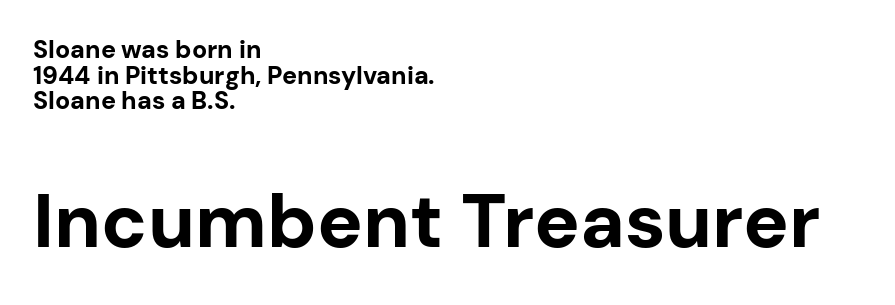
This sample trades vertical openness for compactness between lines. This is roman type, the default non-slanted kind. A student would notice the bottom passage is typeset larger than what precedes it. The space beneath each line is pristine and unruled.
